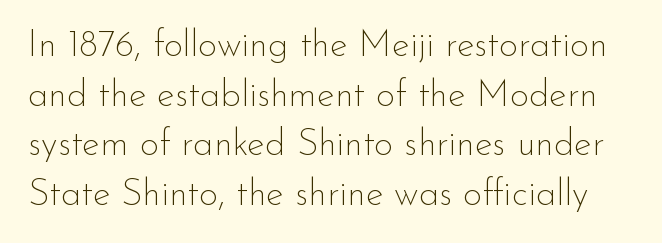
Unmarked baselines from the first word to the last. The letterforms sit at book weight or below. Notice how the stems are strictly vertical — no italics here. Think of a printed novel: that variable character pitch is what you see here.
